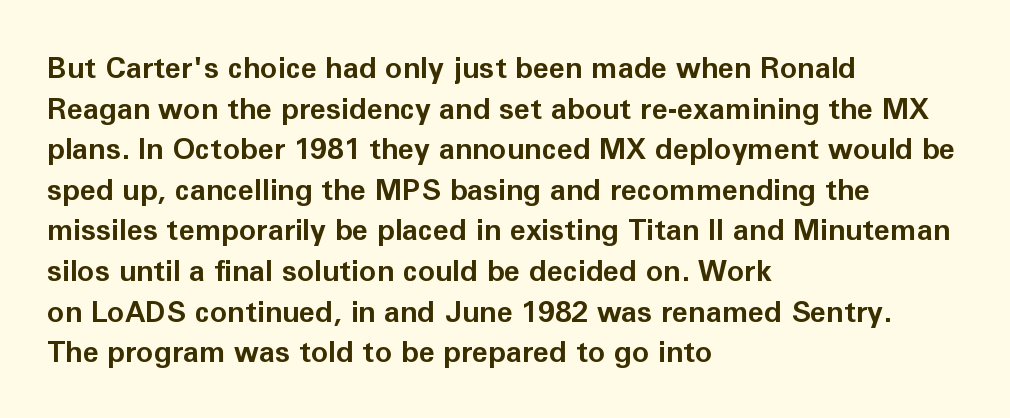
Q: Is the text bold? A: Yes.
Q: Is the text italic (slanted)? A: No, it is upright.
Q: Is the typeface a serif or a sans-serif typeface? A: Sans-serif.
Q: Is the text underlined? A: No.
Q: How is the paragraph aligned? A: Left-aligned.
Q: Is the spacing between letters normal or unusually wide? A: Normal.
Q: Is the spacing between lines tight, normal or loose? A: Normal.
Q: Width (condensed, normal, or wide)? A: Normal.
Q: Stroke contrast? A: Low.
Q: x-height? A: Medium.
Q: Monospaced? A: No.
